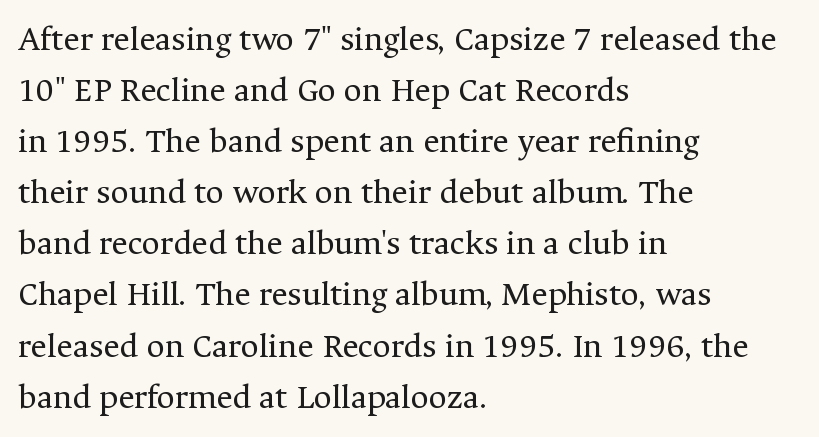
{"serif": "yes", "italic": "no", "bold": "no", "weight": "regular", "width": "normal", "stroke_contrast": "medium", "x_height": "medium", "monospaced": "no", "underline": "no", "align": "left", "line_spacing": "normal", "line_spacing_ratio": 1.46, "letter_spacing": "normal", "letter_spacing_em": 0.0, "glyph_px": 35}
